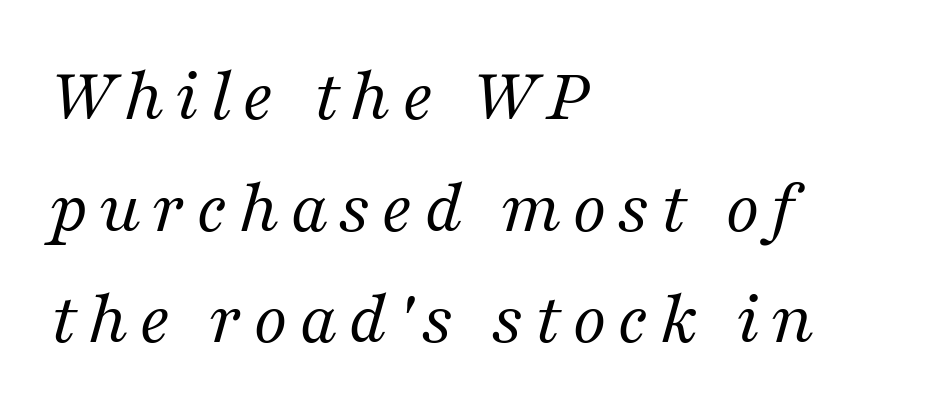
Visually the block forms a straight wall on the left and a jagged coastline on the right. Has an underline been added? It has not. Type style note: has serifs. The leading is moderate, giving the passage an even texture. Posture: slanted.
